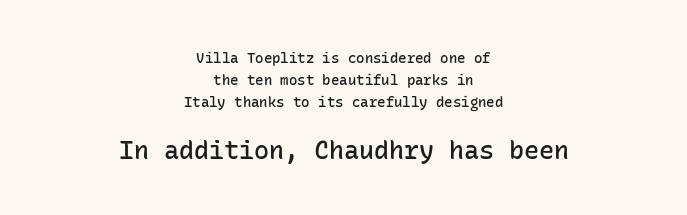
Q: Is the text bold? A: Semi-bold.
Q: Is the text italic (slanted)? A: No, it is upright.
Q: Is the text underlined? A: No.
Q: How is the paragraph aligned? A: Centered.
Q: Is the spacing between letters normal or unusually wide? A: Normal.
Q: Is the spacing between lines tight, normal or loose? A: Normal.
Q: Which block of text is set in a larger size, the first (top) or the second (bottom)? A: The second (bottom) one.
